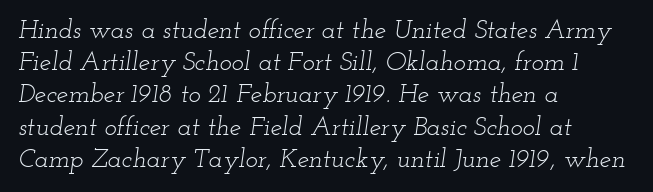
The image shows 26 px text type, italic (leaning right); set left-aligned, line spacing 1.24x, normal letter spacing, not underlined.
